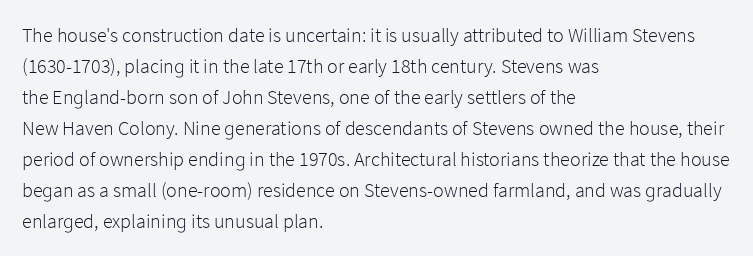
The image shows 20 px text type, upright; set left-aligned, normal line spacing (1.55x), normal letter spacing, not underlined.
